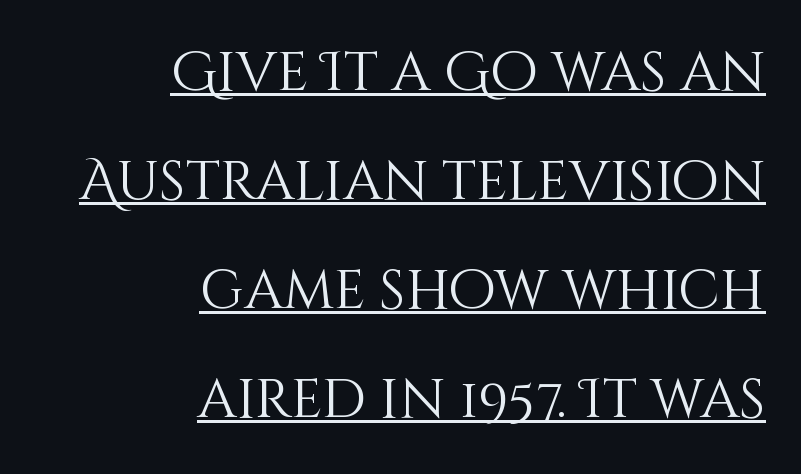
Honestly, the letter spacing is just normal — you wouldn't notice it. The passage is arranged like a letterhead date or caption credit — flush right. Each line of the rendering has a horizontal stroke beneath the glyphs. Summary of vertical rhythm: relaxed, with wide interline spacing. It's the straight-up-and-down kind of type.
